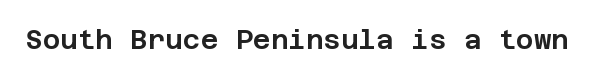
Q: Is the text italic (slanted)? A: No, it is upright.
Q: Is the text underlined? A: No.
Q: Is the spacing between letters normal or unusually wide? A: Normal.
